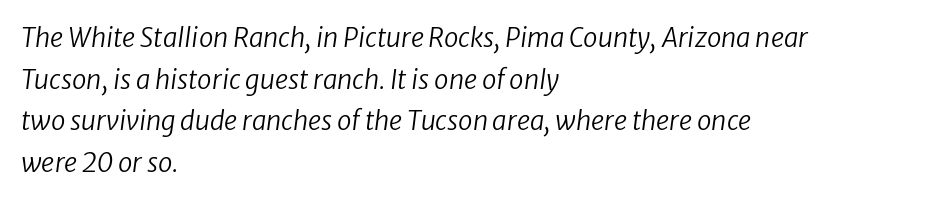
{"bold": "no", "underline": "no", "align": "left", "line_spacing": "normal", "line_spacing_ratio": 1.6, "letter_spacing": "normal", "letter_spacing_em": 0.0, "glyph_px": 26}
